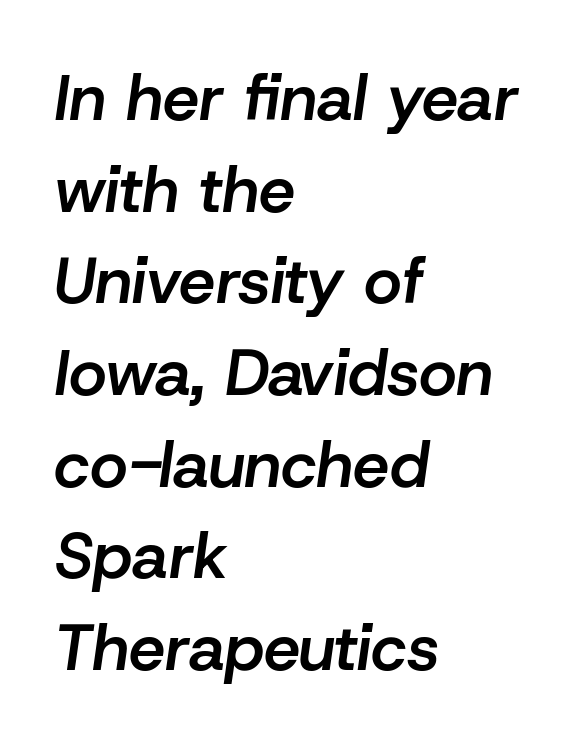
Q: Is the text bold? A: Semi-bold.
Q: Is the text italic (slanted)? A: Yes, it leans right by about 8 degrees.
Q: Is the text underlined? A: No.
Q: How is the paragraph aligned? A: Left-aligned.
Q: Is the spacing between letters normal or unusually wide? A: Normal.
Q: Is the spacing between lines tight, normal or loose? A: Normal.
Q: Width (condensed, normal, or wide)? A: Normal.
Q: Stroke contrast? A: Low.
Q: x-height? A: Medium.
Q: Monospaced? A: No.
